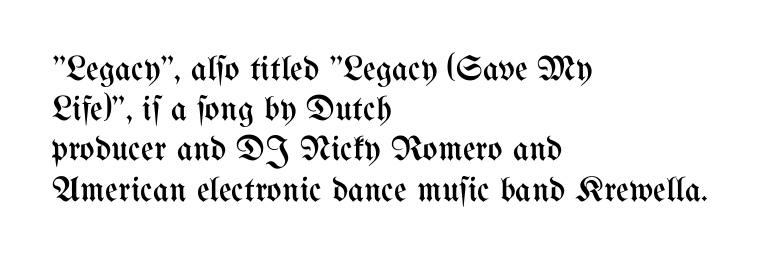
Q: Is the text bold? A: No.
Q: Is the text italic (slanted)? A: No, it is upright.
Q: Is the text underlined? A: No.
Q: How is the paragraph aligned? A: Left-aligned.
Q: Is the spacing between letters normal or unusually wide? A: Normal.
Q: Is the spacing between lines tight, normal or loose? A: Tight.
Q: Width (condensed, normal, or wide)? A: Condensed.
Q: Stroke contrast? A: Medium.
Q: x-height? A: Medium.
Q: Monospaced? A: No.
